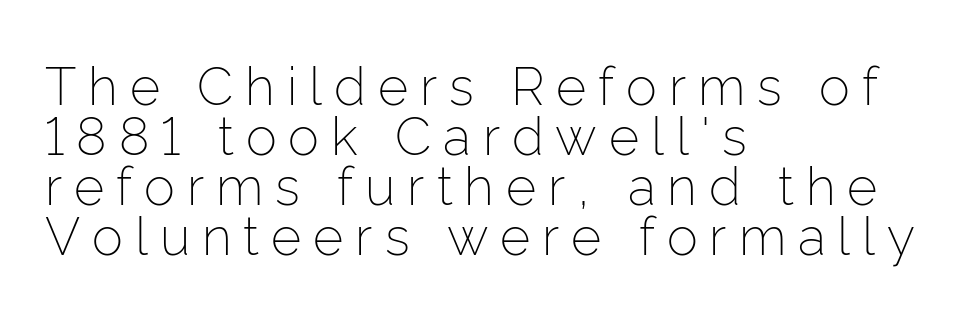
Q: Is the text bold? A: No.
Q: Is the text italic (slanted)? A: No, it is upright.
Q: Is the typeface a serif or a sans-serif typeface? A: Sans-serif.
Q: Is the text underlined? A: No.
Q: How is the paragraph aligned? A: Left-aligned.
Q: Is the spacing between letters normal or unusually wide? A: Unusually wide.
Q: Is the spacing between lines tight, normal or loose? A: Tight.
Q: Width (condensed, normal, or wide)? A: Normal.
Q: Stroke contrast? A: Low.
Q: x-height? A: Medium.
Q: Monospaced? A: No.
